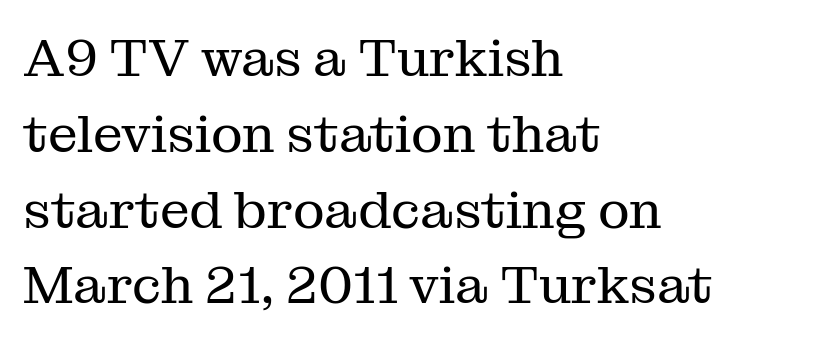
{"serif": "yes", "italic": "no", "bold": "no", "weight": "regular", "width": "normal", "stroke_contrast": "medium", "x_height": "medium", "monospaced": "no", "underline": "no", "align": "left", "line_spacing": "normal", "line_spacing_ratio": 1.43, "letter_spacing": "normal", "letter_spacing_em": 0.0, "glyph_px": 53}
